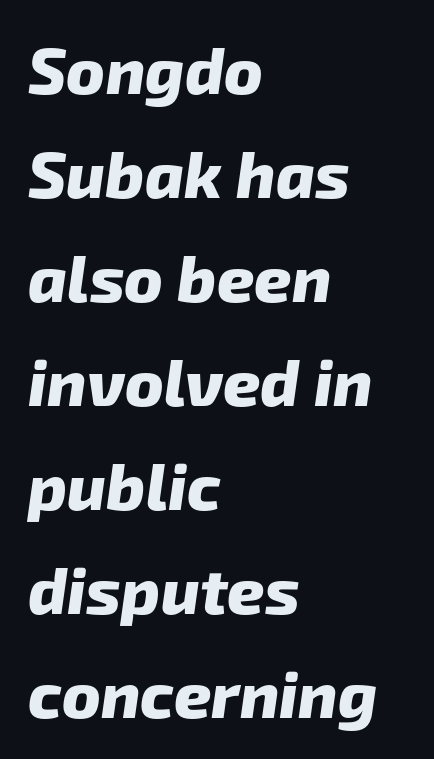
Q: Is the text bold? A: Yes.
Q: Is the typeface a serif or a sans-serif typeface? A: Sans-serif.
Q: Is the text underlined? A: No.
Q: How is the paragraph aligned? A: Left-aligned.
Q: Is the spacing between letters normal or unusually wide? A: Normal.
Q: Is the spacing between lines tight, normal or loose? A: Normal.
Q: Width (condensed, normal, or wide)? A: Normal.
Q: Stroke contrast? A: Low.
Q: x-height? A: Medium.
Q: Monospaced? A: No.
